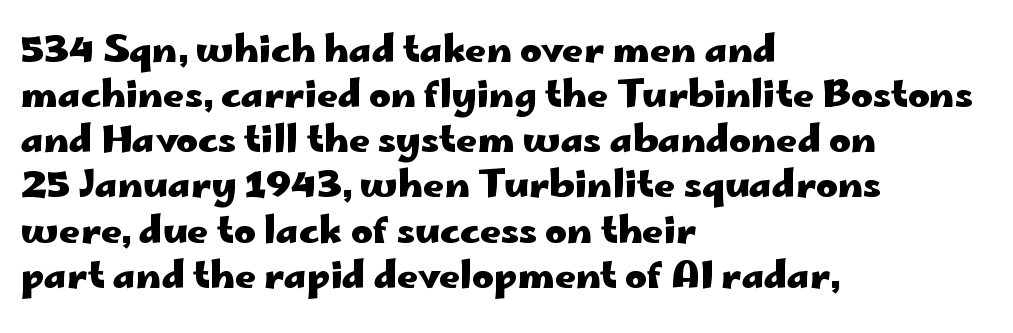
The image shows 37 px heavy, wide sans-serif type, upright; set left-aligned, line spacing 1.22x, normal letter spacing, not underlined; low stroke contrast and a small x-height.
